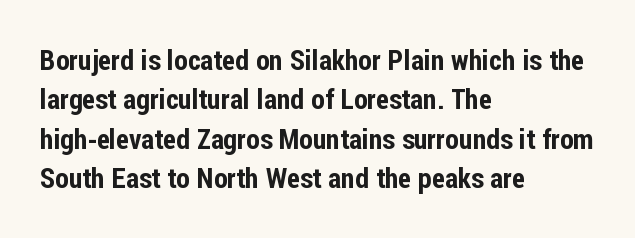
{"serif": "no", "italic": "no", "width": "condensed", "stroke_contrast": "low", "x_height": "medium", "monospaced": "no", "underline": "no", "align": "left", "line_spacing": "normal", "line_spacing_ratio": 1.41, "letter_spacing": "normal", "letter_spacing_em": 0.0, "glyph_px": 28}
